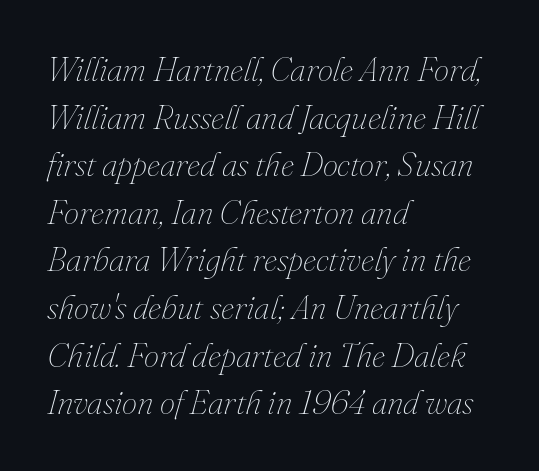
Q: Is the text bold? A: No.
Q: Is the text italic (slanted)? A: Yes, it leans right by about 16 degrees.
Q: Is the text underlined? A: No.
Q: How is the paragraph aligned? A: Left-aligned.
Q: Is the spacing between letters normal or unusually wide? A: Normal.
Q: Is the spacing between lines tight, normal or loose? A: Normal.
Q: Width (condensed, normal, or wide)? A: Normal.
Q: Stroke contrast? A: Medium.
Q: x-height? A: Small.
Q: Monospaced? A: No.
